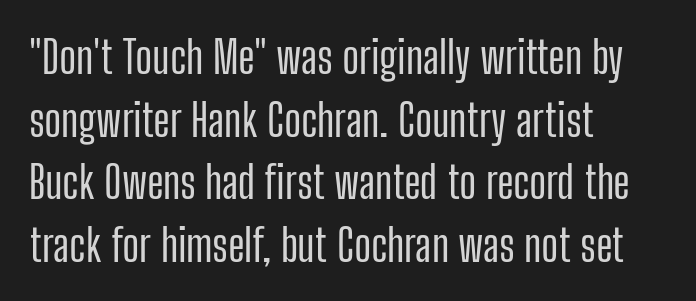
The image shows 45 px condensed sans-serif type, upright; set left-aligned, normal line spacing (1.39x), normal letter spacing, not underlined; low stroke contrast and a medium x-height.
